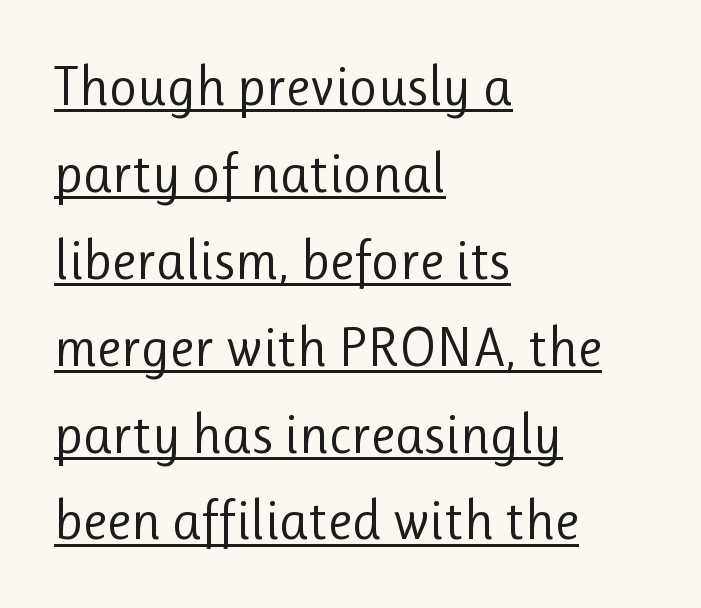
{"serif": "no", "italic": "no", "bold": "no", "weight": "regular", "width": "normal", "stroke_contrast": "low", "x_height": "medium", "monospaced": "no", "underline": "yes", "align": "left", "line_spacing": "normal", "line_spacing_ratio": 1.58, "letter_spacing": "normal", "letter_spacing_em": 0.0, "glyph_px": 55}
